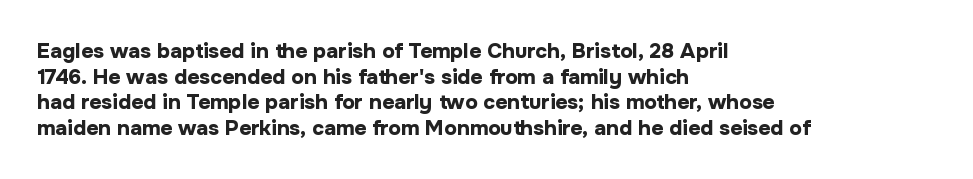
{"italic": "no", "bold": "yes", "underline": "no", "align": "left", "line_spacing_ratio": 1.22, "letter_spacing": "normal", "letter_spacing_em": 0.0, "glyph_px": 21}
